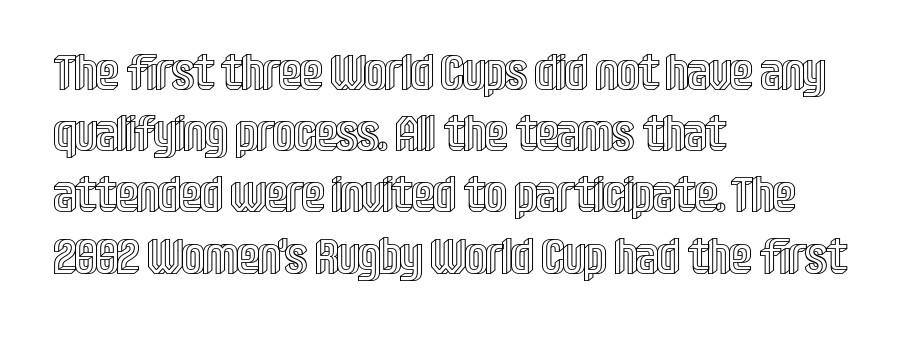
Q: Is the text italic (slanted)? A: No, it is upright.
Q: Is the text underlined? A: No.
Q: How is the paragraph aligned? A: Left-aligned.
Q: Is the spacing between letters normal or unusually wide? A: Normal.
Q: Is the spacing between lines tight, normal or loose? A: Normal.
Q: Width (condensed, normal, or wide)? A: Condensed.
Q: x-height? A: Large.
Q: Monospaced? A: No.
